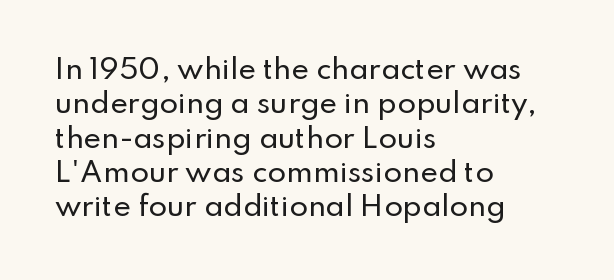
{"italic": "no", "underline": "no", "align": "left", "line_spacing": "normal", "line_spacing_ratio": 1.27, "letter_spacing": "normal", "letter_spacing_em": 0.0, "glyph_px": 27}
